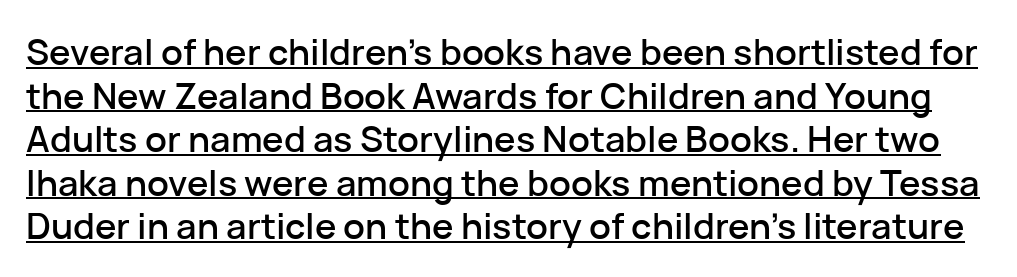
Q: Is the text italic (slanted)? A: No, it is upright.
Q: Is the typeface a serif or a sans-serif typeface? A: Sans-serif.
Q: Is the text underlined? A: Yes.
Q: Is the spacing between letters normal or unusually wide? A: Normal.
Q: Width (condensed, normal, or wide)? A: Normal.
Q: Stroke contrast? A: Low.
Q: x-height? A: Medium.
Q: Monospaced? A: No.
